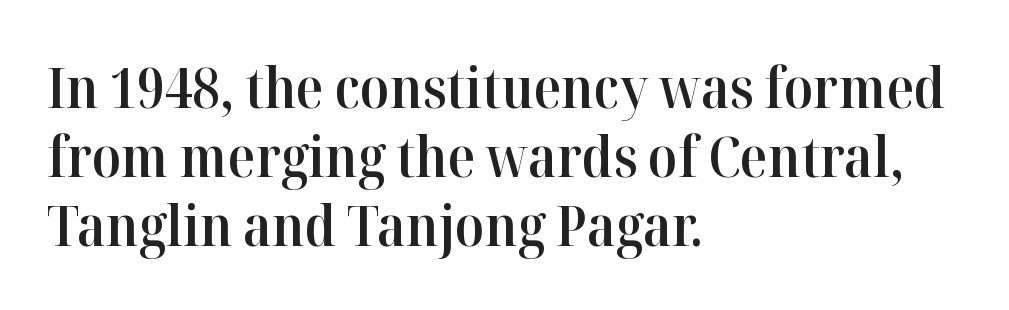
The paragraph shown leans on its left margin. The gap between lines stays unmarked. The passage shown is typed in a proportional face where columns would drift. Upright lettering throughout. Does extra space separate the letters? No, they use regular spacing. These words are printed semibold, heavier than regular yet not bold.
